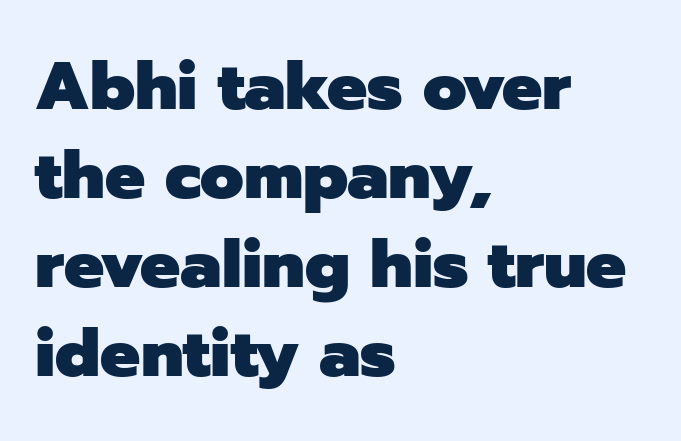
On the weight axis this lands at bold, roughly 700. The passage shown stacks its lines at a standard gap. A bare baseline throughout the passage. Vertical strokes here are truly vertical. Looks like regular typesetting: each glyph gets only the width it needs. The rendering keeps characters at their native spacing.
